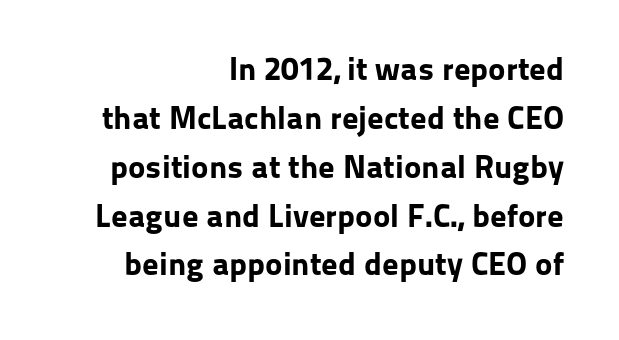
{"serif": "no", "italic": "no", "bold": "yes", "weight": "bold", "width": "normal", "stroke_contrast": "low", "x_height": "medium", "monospaced": "no", "underline": "no", "align": "right", "line_spacing": "normal", "line_spacing_ratio": 1.48, "letter_spacing": "normal", "letter_spacing_em": 0.0, "glyph_px": 33}
